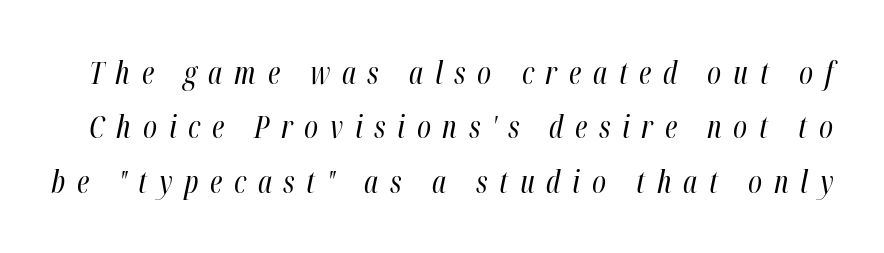
The image shows 30 px regular-weight, condensed type, italic (leaning right); set line spacing 1.81x, unusually wide letter spacing (+0.39 em), not underlined; high stroke contrast and a medium x-height.
